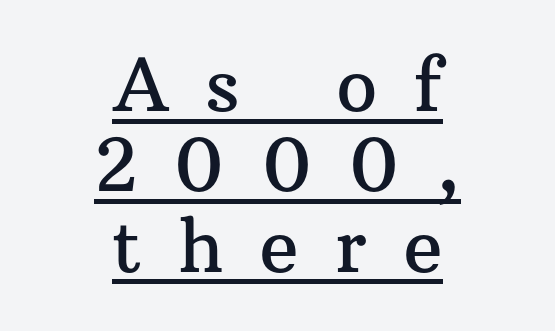
The image shows 73 px serif type, upright; set centered, tight line spacing (1.1x), unusually wide letter spacing (+0.49 em), underlined; medium stroke contrast and a medium x-height.
